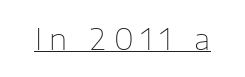
{"serif": "no", "italic": "no", "bold": "no", "weight": "thin", "width": "normal", "stroke_contrast": "low", "x_height": "medium", "monospaced": "no", "underline": "yes", "letter_spacing": "wide", "letter_spacing_em": 0.26, "glyph_px": 29}
